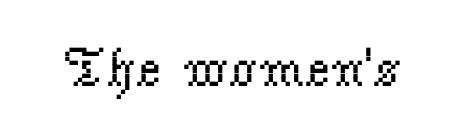
Proportional: the letters do not fall into vertical columns. Descenders hang freely into open space. Are there feet on the stems? There are — it's a serif. This is roman type, the default non-slanted kind. Vertical stems look standard width or narrower in stroke.
